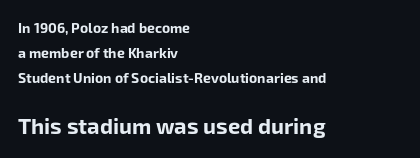
Posture: upright roman. The strip under each line holds only bare page. The face used here is rendered with its standard letterfit. Character size in the trailing block exceeds that of the leading block. The compositor pushed each line to the left boundary.
